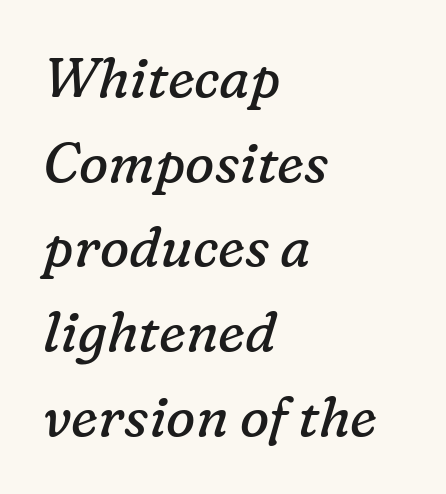
Q: Is the text bold? A: No.
Q: Is the text italic (slanted)? A: Yes, it leans right by about 16 degrees.
Q: Is the typeface a serif or a sans-serif typeface? A: Serif.
Q: Is the text underlined? A: No.
Q: How is the paragraph aligned? A: Left-aligned.
Q: Is the spacing between letters normal or unusually wide? A: Normal.
Q: Is the spacing between lines tight, normal or loose? A: Normal.
Q: Width (condensed, normal, or wide)? A: Normal.
Q: Stroke contrast? A: Low.
Q: x-height? A: Medium.
Q: Monospaced? A: No.
